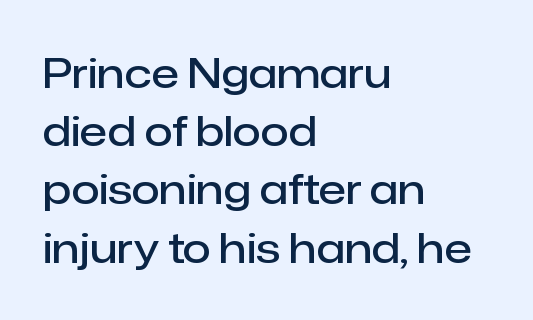
The image shows 41 px semibold sans-serif type, upright; set left-aligned, normal line spacing (1.42x), normal letter spacing, not underlined; low stroke contrast and a medium x-height.
